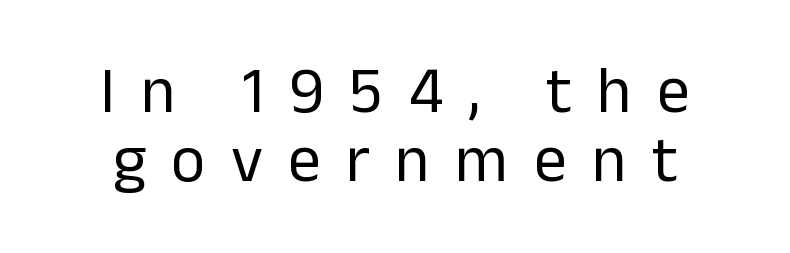
The image shows 65 px regular-weight sans-serif type, upright; set centered, tight line spacing (1.06x), unusually wide letter spacing (+0.39 em), not underlined; low stroke contrast and a medium x-height.
